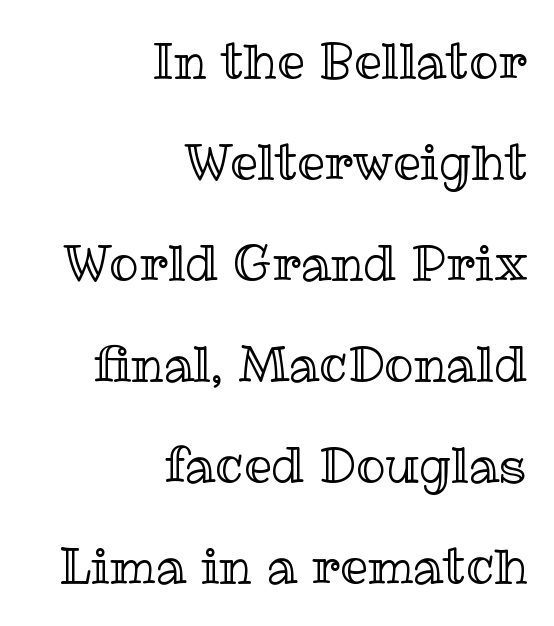
The image shows 49 px text type, upright; set right-aligned, loose line spacing (2.06x), normal letter spacing, not underlined; a medium x-height.
